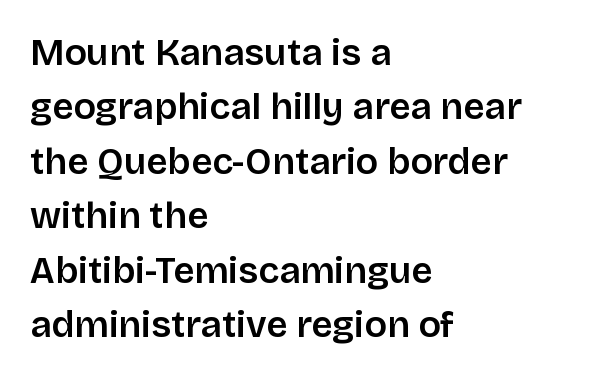
Q: Is the text italic (slanted)? A: No, it is upright.
Q: Is the typeface a serif or a sans-serif typeface? A: Sans-serif.
Q: Is the text underlined? A: No.
Q: How is the paragraph aligned? A: Left-aligned.
Q: Is the spacing between letters normal or unusually wide? A: Normal.
Q: Is the spacing between lines tight, normal or loose? A: Normal.
Q: Width (condensed, normal, or wide)? A: Normal.
Q: Stroke contrast? A: Low.
Q: x-height? A: Large.
Q: Monospaced? A: No.
